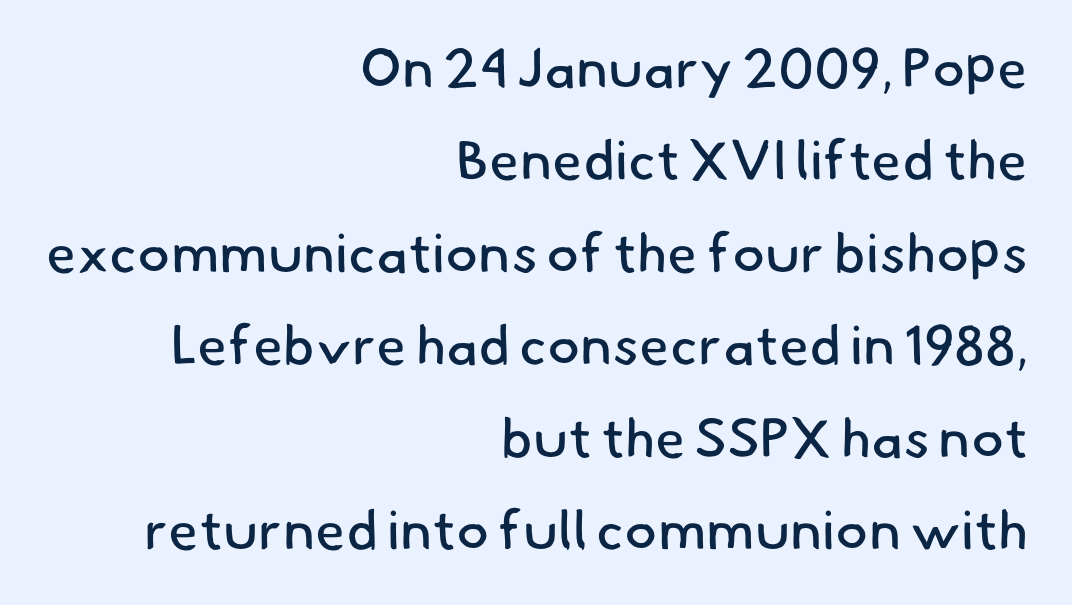
The passage is arranged like a letterhead date or caption credit — flush right. Only glyphs here, with clear space below each row. The font sits on the lighter half of the weight spectrum, regular included. Notice how descenders clear the ascenders below comfortably — that's standard leading. The face used here is proportionally spaced, like ordinary book or web type.
